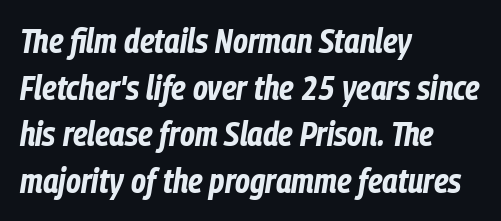
Q: Is the text bold? A: Yes.
Q: Is the text italic (slanted)? A: Yes, it leans right by about 9 degrees.
Q: Is the text underlined? A: No.
Q: How is the paragraph aligned? A: Left-aligned.
Q: Is the spacing between letters normal or unusually wide? A: Normal.
Q: Is the spacing between lines tight, normal or loose? A: Normal.
Q: Width (condensed, normal, or wide)? A: Condensed.
Q: Stroke contrast? A: Low.
Q: x-height? A: Medium.
Q: Monospaced? A: No.
